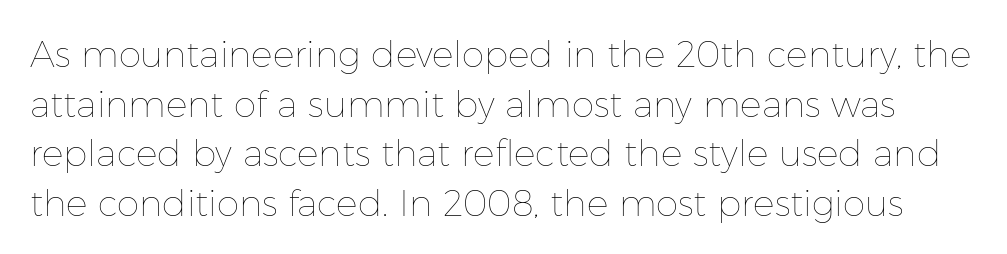
Q: Is the text bold? A: No.
Q: Is the text italic (slanted)? A: No, it is upright.
Q: Is the text underlined? A: No.
Q: Is the spacing between letters normal or unusually wide? A: Normal.
Q: Is the spacing between lines tight, normal or loose? A: Normal.
Q: Width (condensed, normal, or wide)? A: Normal.
Q: Stroke contrast? A: Low.
Q: x-height? A: Medium.
Q: Monospaced? A: No.
